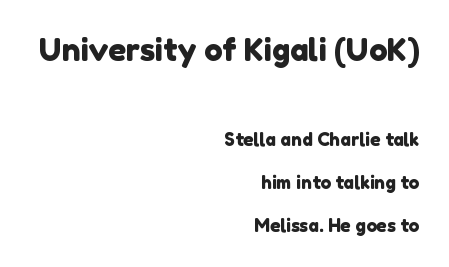
{"serif": "no", "width": "normal", "stroke_contrast": "low", "x_height": "medium", "monospaced": "no", "underline": "no", "align": "right", "line_spacing": "loose", "line_spacing_ratio": 2.37, "letter_spacing": "normal", "letter_spacing_em": 0.0, "larger_block": "first", "size_ratio": 1.72, "glyph_px": 31}
